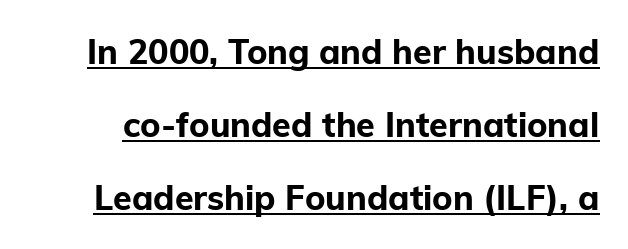
The image shows 34 px bold sans-serif type, upright; set loose line spacing (2.15x), normal letter spacing, underlined; low stroke contrast and a medium x-height.
